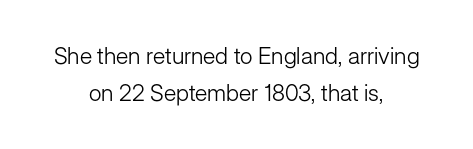
The type sits square on the baseline with zero lean. The text block is weighted toward neither margin, spreading evenly from the middle. The font is comparable to plain body text, perhaps lighter. The rendering keeps characters at their native spacing. Plain, unruled lines of type. Each new line begins a customary step beneath the previous one.
